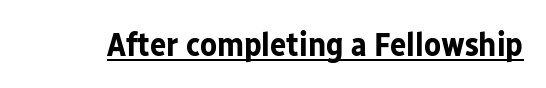
{"serif": "no", "italic": "no", "bold": "yes", "weight": "bold", "width": "normal", "stroke_contrast": "low", "x_height": "medium", "monospaced": "no", "underline": "yes", "letter_spacing": "normal", "letter_spacing_em": 0.0, "glyph_px": 34}
